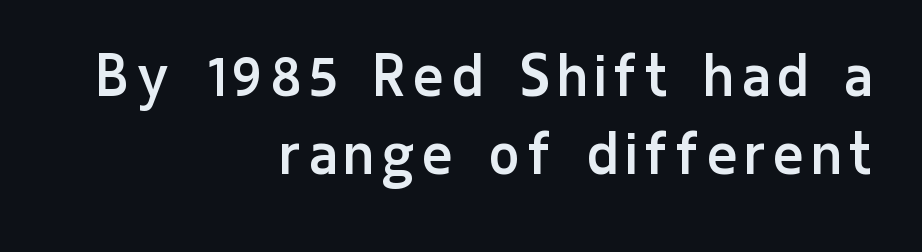
The image shows 69 px regular-weight, condensed sans-serif type, upright; set right-aligned, tight line spacing (1.13x), not underlined; low stroke contrast and a medium x-height.
